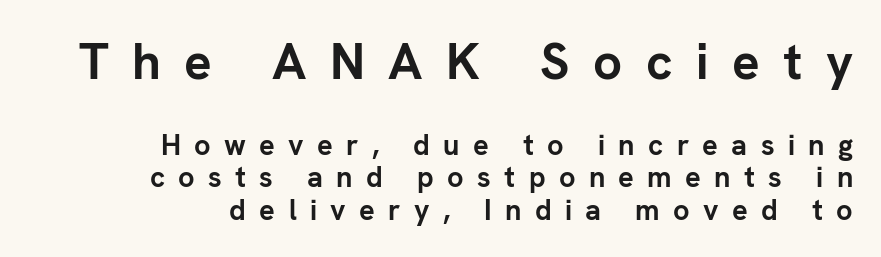
Q: Is the text bold? A: Yes.
Q: Is the text italic (slanted)? A: No, it is upright.
Q: Is the typeface a serif or a sans-serif typeface? A: Sans-serif.
Q: Is the text underlined? A: No.
Q: How is the paragraph aligned? A: Right-aligned.
Q: Is the spacing between letters normal or unusually wide? A: Unusually wide.
Q: Is the spacing between lines tight, normal or loose? A: Tight.
Q: Which block of text is set in a larger size, the first (top) or the second (bottom)? A: The first (top) one.
Q: Width (condensed, normal, or wide)? A: Normal.
Q: Stroke contrast? A: Low.
Q: x-height? A: Medium.
Q: Monospaced? A: No.
